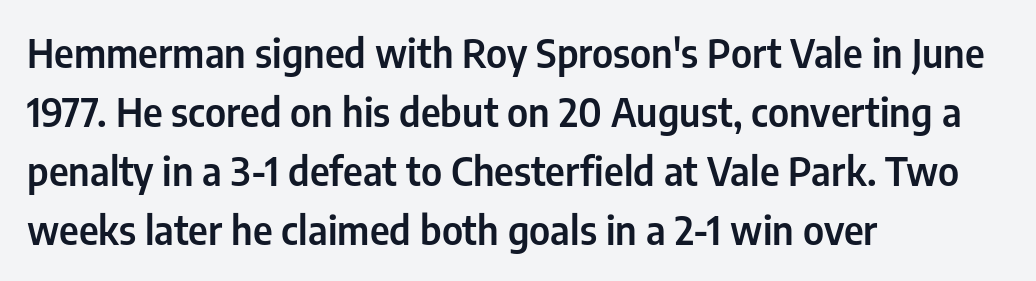
Does the type have serifs? No, each stem ends abruptly. Here the designer chose a conventional face with non-uniform glyph widths. Every stem runs plumb, perpendicular to the baseline. Casual observation: everything's shoved over to the left. These lines sit exactly where default settings would place them. Glyph-to-glyph distance matches everyday printed text.
